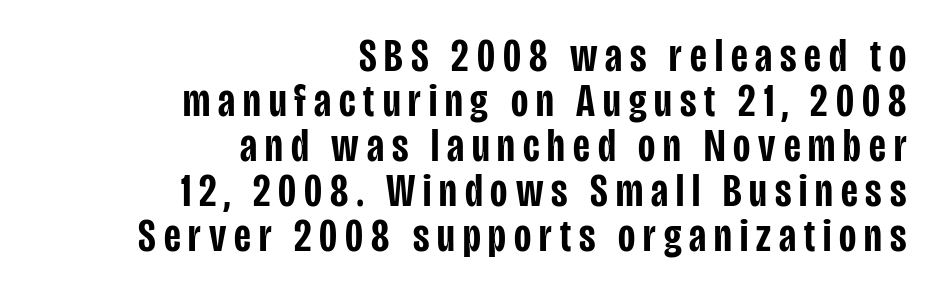
{"serif": "no", "italic": "no", "bold": "semi", "weight": "semibold", "width": "condensed", "stroke_contrast": "low", "x_height": "large", "monospaced": "no", "underline": "no", "align": "right", "line_spacing": "tight", "line_spacing_ratio": 0.96, "glyph_px": 47}
